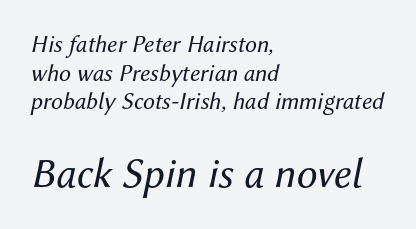
The lettering tilts uniformly, giving the passage an italic look. Scale increases going downward across the two blocks. Check under the words: just untouched page. On a weight scale, this lands at 450 or below. Character widths vary here, with narrow letters taking less room than wide ones. The rendering keeps characters at their native spacing.
